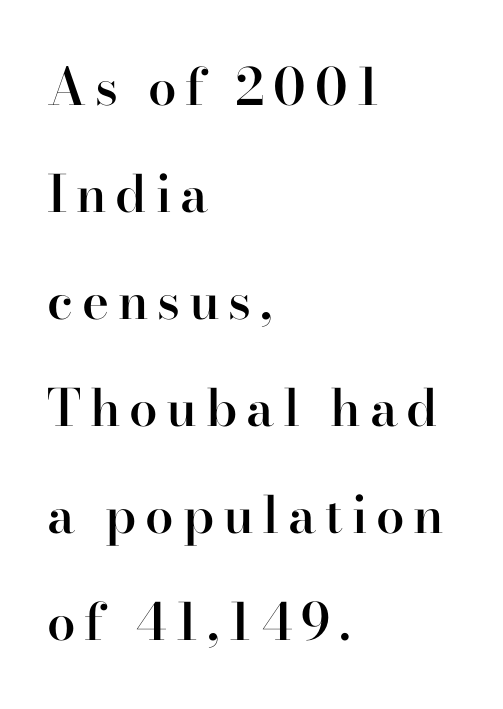
Set as a demibold, roughly 600 on the weight scale. Summary of vertical rhythm: relaxed, with wide interline spacing. A typesetter would call this proportional, since set widths differ per character. This sample is left-justified, so line endings fall wherever the words run out.
